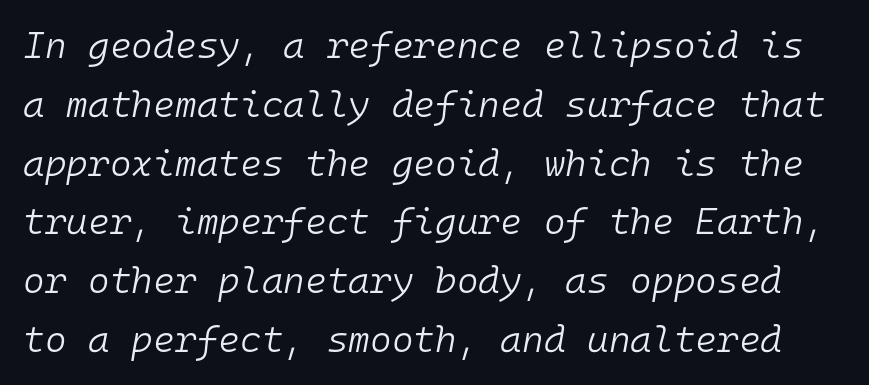
The image shows 37 px light type, italic (leaning right), monospaced; set normal line spacing (1.59x), normal letter spacing, not underlined; low stroke contrast and a medium x-height.
